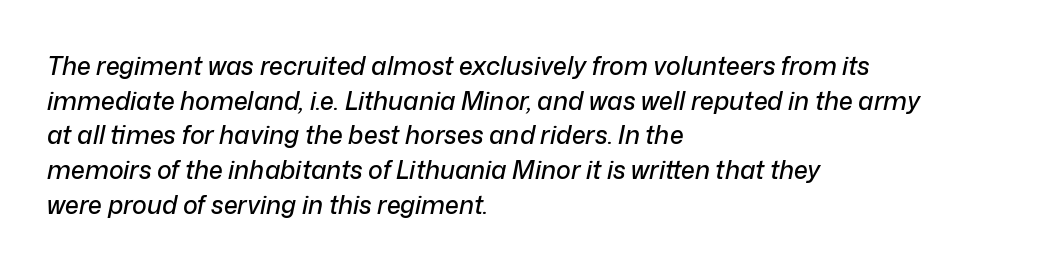
The image shows 25 px text type, italic (leaning right); set left-aligned, normal line spacing (1.39x), normal letter spacing, not underlined.
